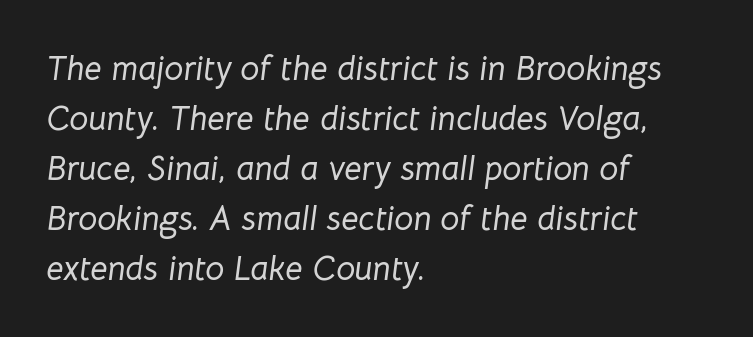
All the whitespace from short lines collects on the right. Each new line begins a customary step beneath the previous one. Is the letter spacing exaggerated? No — it looks like the ordinary default. Notice how the stems are inclined rather than vertical — that's the hallmark of italics.
